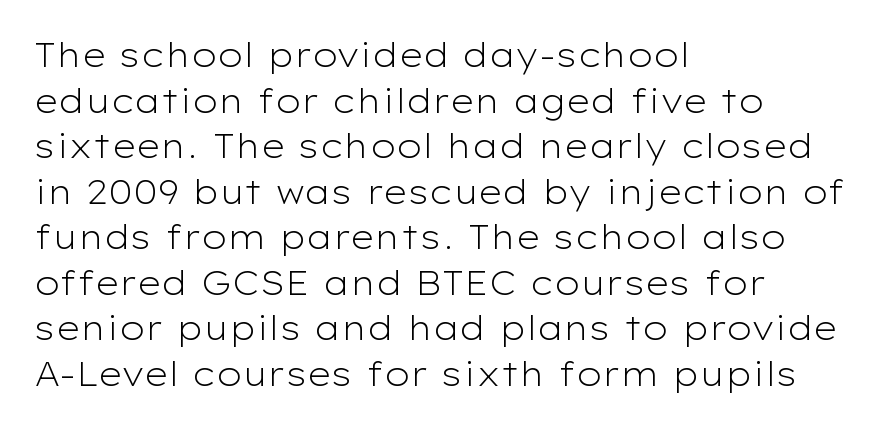
The image shows 33 px light, wide sans-serif type, upright; set left-aligned, normal line spacing (1.38x), normal letter spacing, not underlined; low stroke contrast and a medium x-height.
